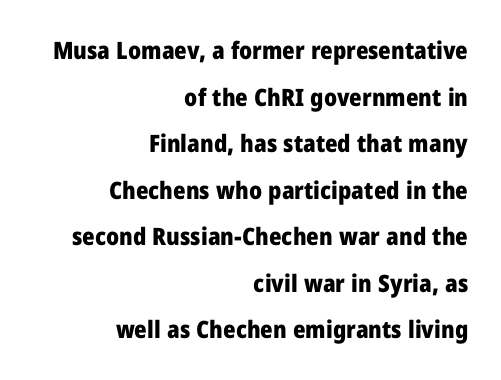
The image shows 24 px bold type, upright; set right-aligned, loose line spacing (1.94x), normal letter spacing, not underlined.
